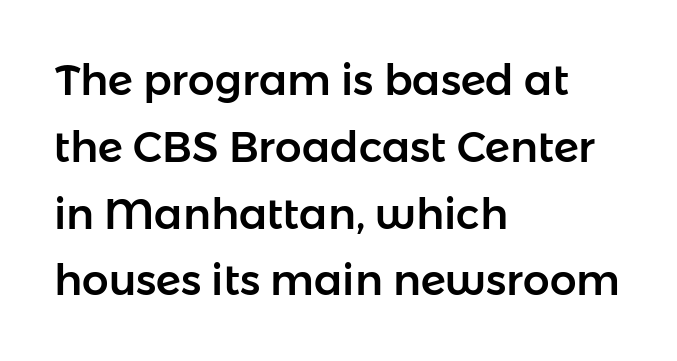
{"serif": "no", "italic": "no", "width": "normal", "stroke_contrast": "low", "x_height": "medium", "monospaced": "no", "underline": "no", "align": "left", "line_spacing": "normal", "line_spacing_ratio": 1.59, "letter_spacing": "normal", "letter_spacing_em": 0.0, "glyph_px": 42}
